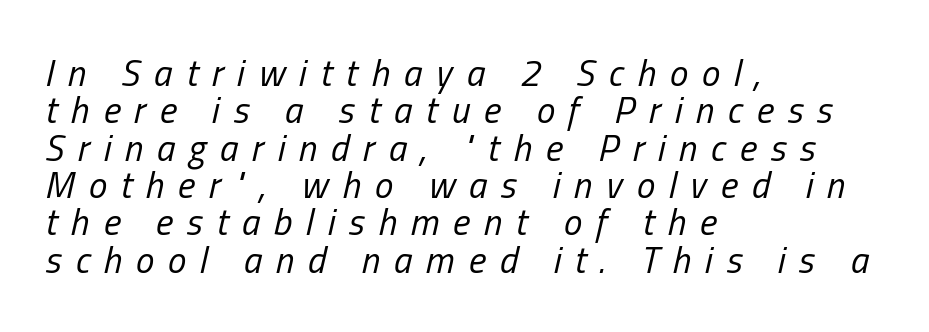
The image shows 37 px regular-weight, condensed type, italic (leaning right); set left-aligned, tight line spacing (1.01x), unusually wide letter spacing (+0.37 em), not underlined; low stroke contrast and a medium x-height.
